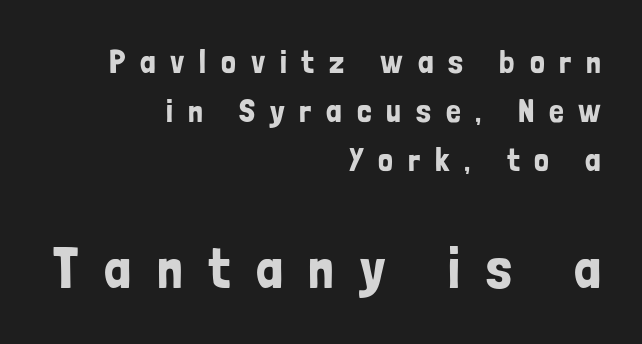
{"serif": "no", "italic": "no", "width": "condensed", "stroke_contrast": "low", "x_height": "medium", "monospaced": "no", "underline": "no", "align": "right", "line_spacing": "normal", "line_spacing_ratio": 1.49, "letter_spacing": "wide", "letter_spacing_em": 0.45, "larger_block": "second", "size_ratio": 1.73, "glyph_px": 57}
